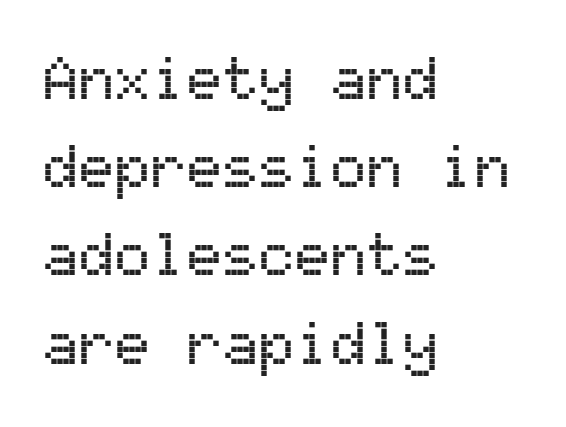
The image shows 60 px sans-serif type, upright, monospaced; set left-aligned, normal line spacing (1.47x), normal letter spacing, not underlined; medium stroke contrast and a medium x-height.
